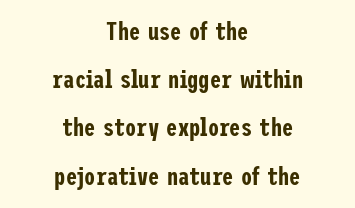
Q: Is the text italic (slanted)? A: No, it is upright.
Q: Is the text underlined? A: No.
Q: How is the paragraph aligned? A: Centered.
Q: Is the spacing between letters normal or unusually wide? A: Normal.
Q: Is the spacing between lines tight, normal or loose? A: Loose.
